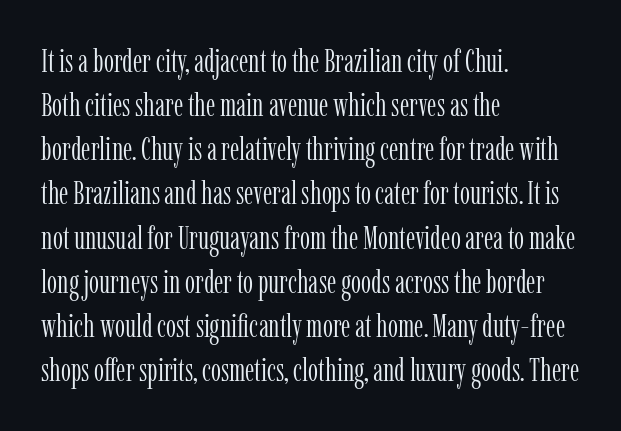
The face looks like a standard text weight, possibly lighter. Notice how the passage keeps a crisp vertical edge on the left only. A typesetter would call this proportional, since set widths differ per character. Quick note: not italic, upright. The passage shown has conventional tracking throughout.
